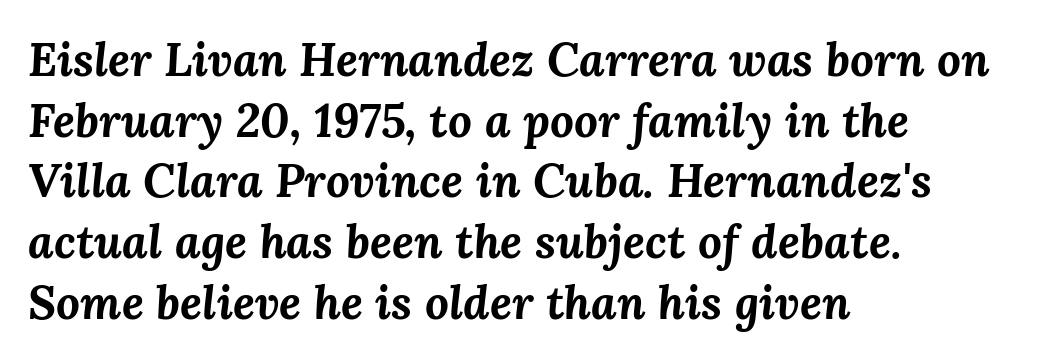
Nothing unusual about the tracking: characters are spaced as the font intends. Yep, that's italic — everything's leaning. A student would call this left alignment; a typographer would say flush left, rag right. Only glyphs here, with clear space below each row.
